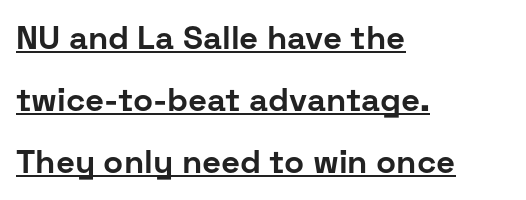
The typesetter has applied underlining to the passage shown. Pretty heavy lettering here — definitely bold. Each line starts at the same left margin while the right side varies. Varying glyph widths throughout — classic text-font behaviour. The letters sit at their default tracking, neither squeezed nor spread. Posture: straight, roman, zero tilt.
